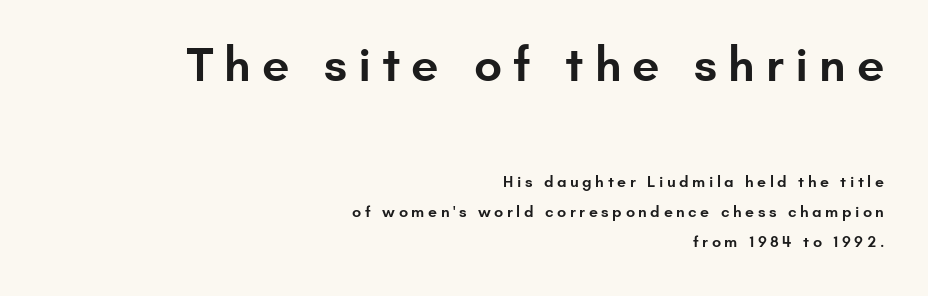
Proportional: the letters do not fall into vertical columns. Size contrast runs from large at the top to small at the bottom. A clean baseline with only descenders dipping below it. Bold? Not quite — semibold, heavier than regular but stopping short.
